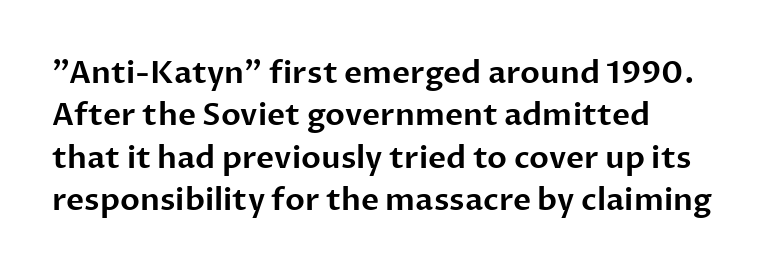
{"serif": "no", "italic": "no", "width": "normal", "stroke_contrast": "low", "x_height": "medium", "monospaced": "no", "underline": "no", "align": "left", "line_spacing": "normal", "line_spacing_ratio": 1.37, "letter_spacing": "normal", "letter_spacing_em": 0.0, "glyph_px": 31}
